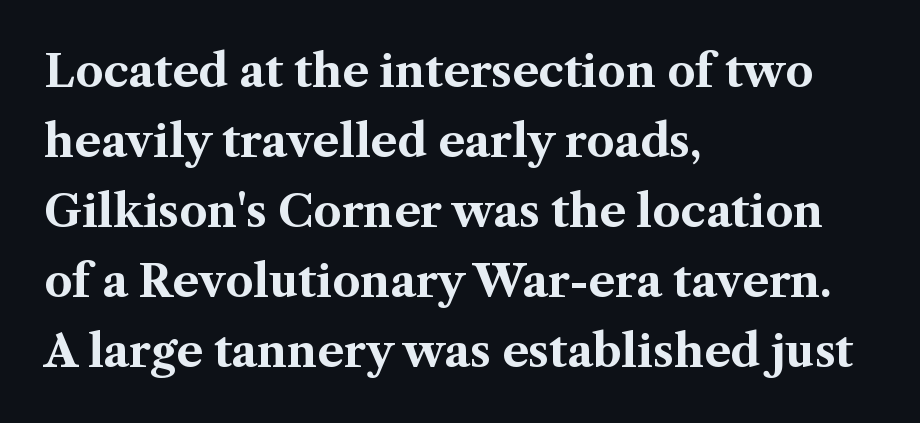
Q: Is the text bold? A: Yes.
Q: Is the text italic (slanted)? A: No, it is upright.
Q: Is the typeface a serif or a sans-serif typeface? A: Serif.
Q: Is the text underlined? A: No.
Q: How is the paragraph aligned? A: Left-aligned.
Q: Is the spacing between letters normal or unusually wide? A: Normal.
Q: Is the spacing between lines tight, normal or loose? A: Normal.
Q: Width (condensed, normal, or wide)? A: Normal.
Q: Stroke contrast? A: Medium.
Q: x-height? A: Medium.
Q: Monospaced? A: No.
